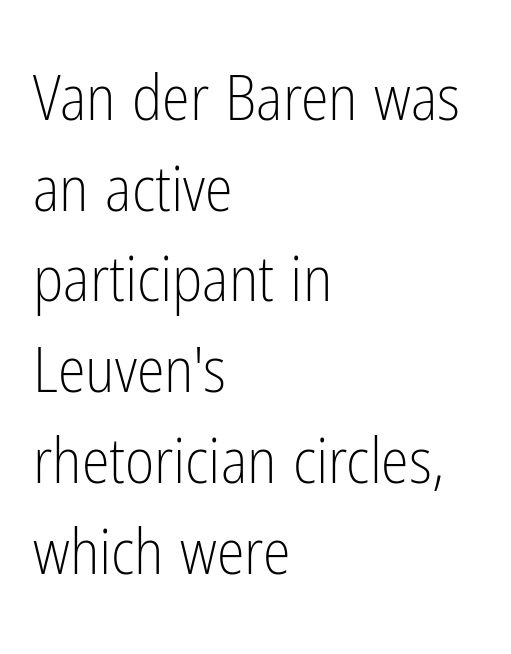
The image shows 63 px light, condensed sans-serif type, upright; set left-aligned, normal line spacing (1.44x), normal letter spacing, not underlined; low stroke contrast and a medium x-height.
